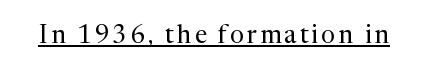
Stems here are at most as thick as an everyday book face. The specimen reads as upright at a glance. Underlining? Definitely there.
